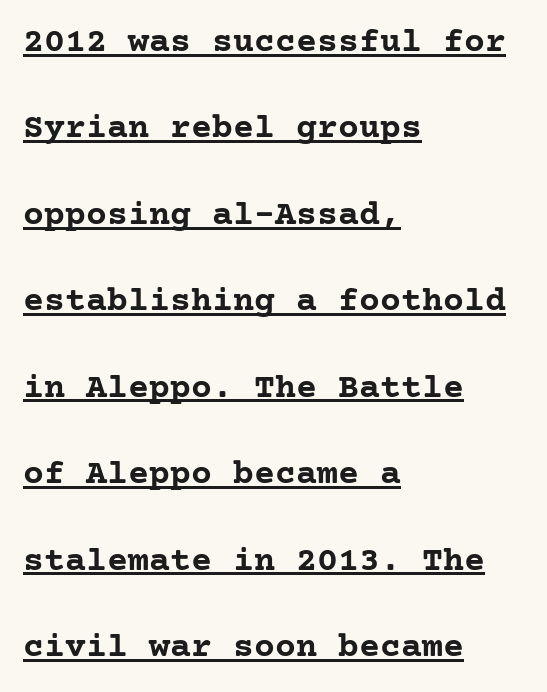
A typesetter would mark this as roman, not italic. Look at the stroke-to-counter ratio: heavy, a bold. Honestly, the rows look like they've been pulled way apart. In designer terms, the underline attribute is active on this setting.
